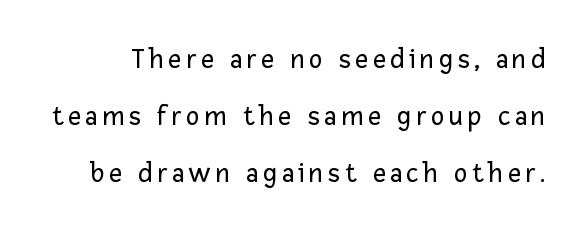
Students, observe: this is what heavily led, spacious text looks like. Here the designer chose a conventional face with non-uniform glyph widths. A typesetter would label this face a sans. Is this a heavy cut? Hardly; it is regular or lighter. The strip under each line holds only bare page. Every character sits straight up, as roman type does.
